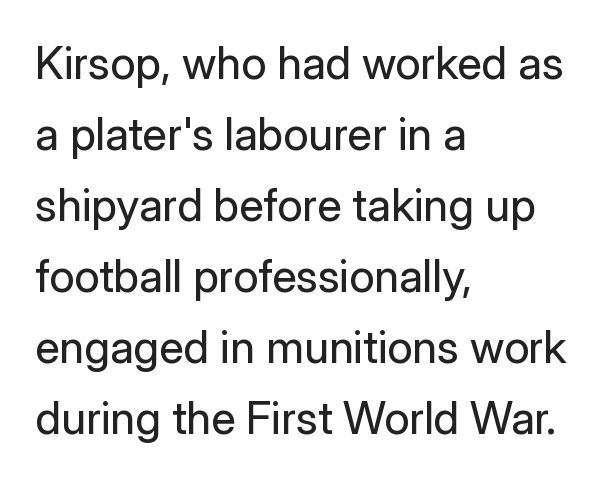
The image shows 45 px regular-weight sans-serif type, upright; set left-aligned, normal line spacing (1.58x), normal letter spacing, not underlined; low stroke contrast and a medium x-height.
